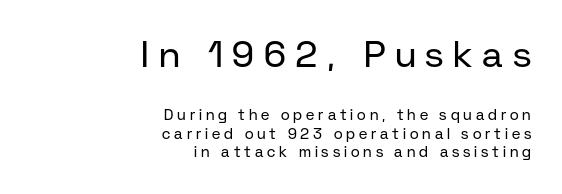
The image shows 37 px regular-weight sans-serif type, upright; set right-aligned, line spacing 1.21x, unusually wide letter spacing (+0.26 em), not underlined; the first (top) block is 2.47x larger; low stroke contrast and a medium x-height.
